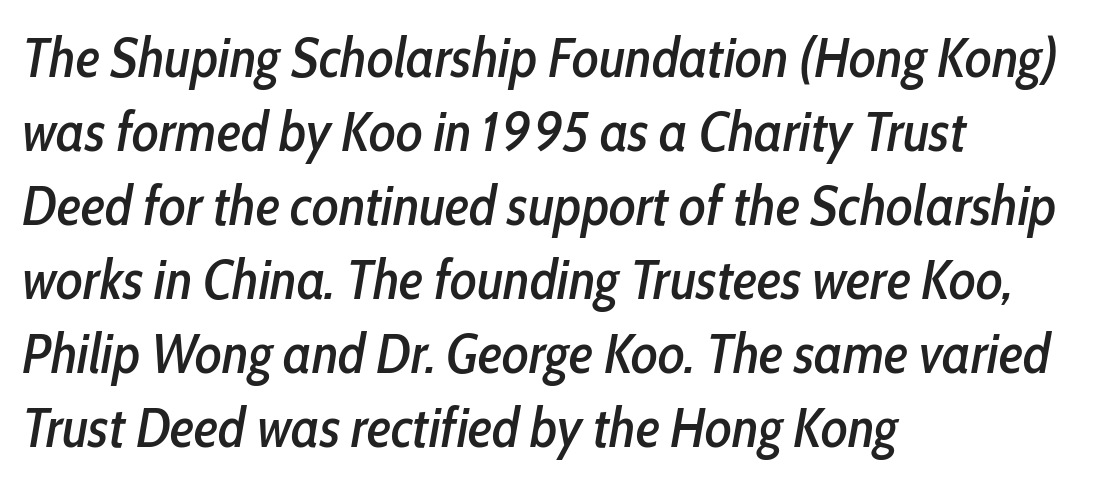
{"italic": "yes", "lean": "right", "slant_degrees": 10, "width": "condensed", "stroke_contrast": "low", "x_height": "medium", "monospaced": "no", "underline": "no", "align": "left", "line_spacing": "normal", "line_spacing_ratio": 1.32, "letter_spacing": "normal", "letter_spacing_em": 0.0, "glyph_px": 56}
